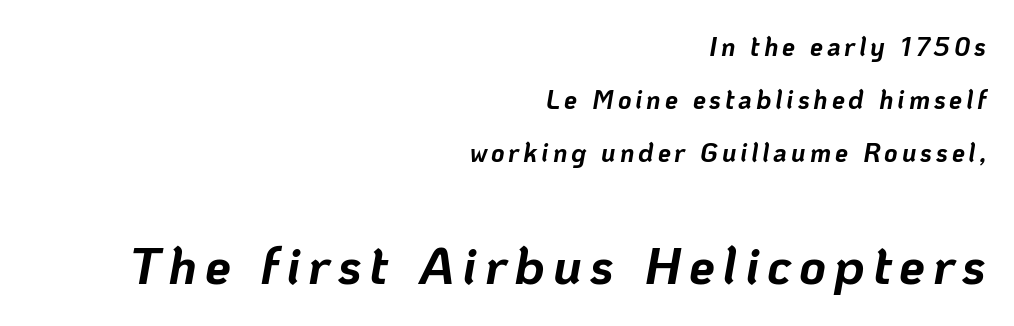
The image shows 52 px bold type, italic (leaning right); set right-aligned, loose line spacing (2.04x), not underlined; the second (bottom) block is 2.0x larger; low stroke contrast and a medium x-height.
